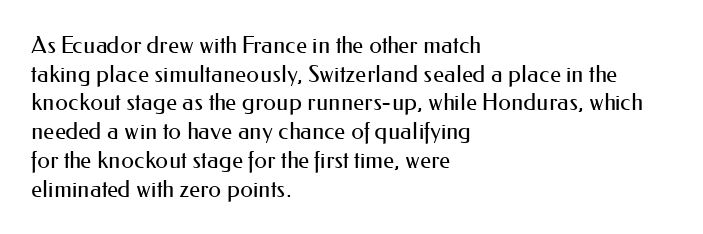
{"italic": "no", "bold": "no", "underline": "no", "align": "left", "line_spacing": "normal", "line_spacing_ratio": 1.25, "letter_spacing": "normal", "letter_spacing_em": 0.0, "glyph_px": 23}
